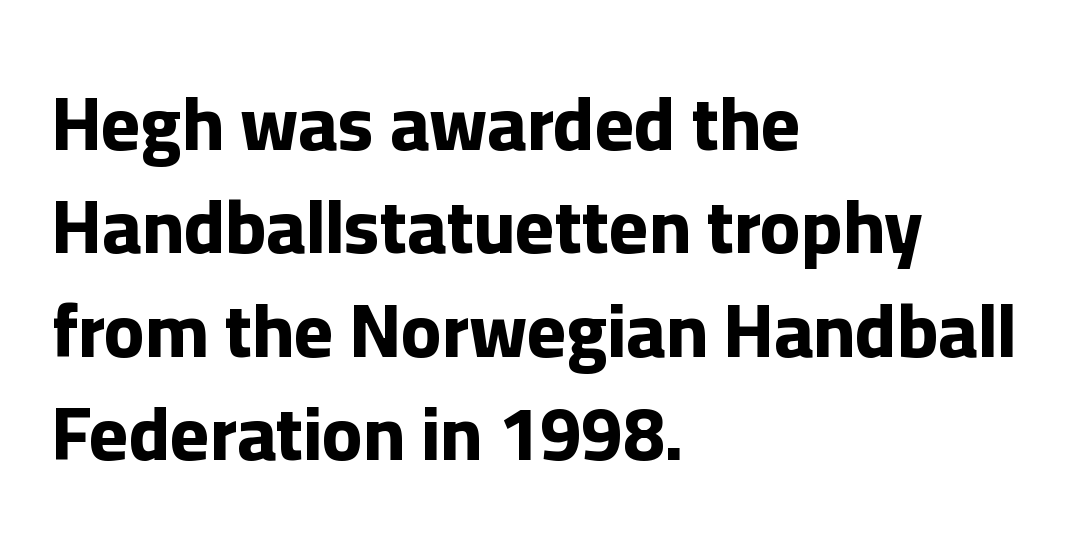
Q: Is the text bold? A: Yes.
Q: Is the text italic (slanted)? A: No, it is upright.
Q: Is the typeface a serif or a sans-serif typeface? A: Sans-serif.
Q: Is the text underlined? A: No.
Q: How is the paragraph aligned? A: Left-aligned.
Q: Is the spacing between letters normal or unusually wide? A: Normal.
Q: Is the spacing between lines tight, normal or loose? A: Normal.
Q: Width (condensed, normal, or wide)? A: Normal.
Q: Stroke contrast? A: Low.
Q: x-height? A: Medium.
Q: Monospaced? A: No.
